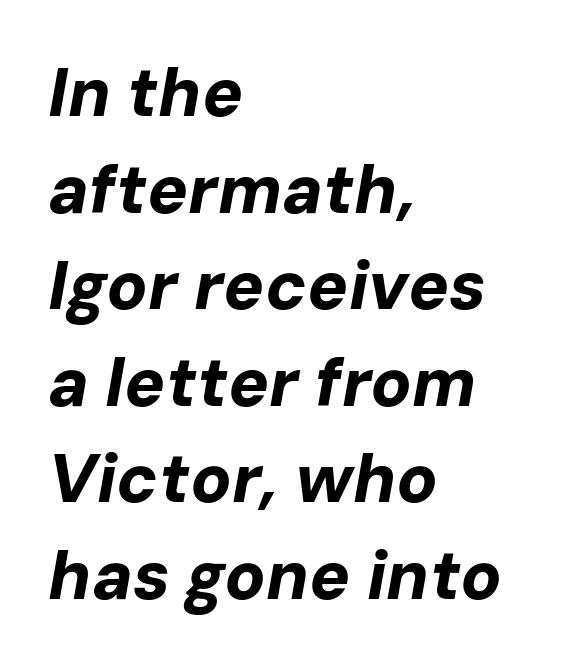
Q: Is the text bold? A: Yes.
Q: Is the text italic (slanted)? A: Yes, it leans right by about 10 degrees.
Q: Is the text underlined? A: No.
Q: How is the paragraph aligned? A: Left-aligned.
Q: Is the spacing between letters normal or unusually wide? A: Normal.
Q: Is the spacing between lines tight, normal or loose? A: Normal.
Q: Width (condensed, normal, or wide)? A: Normal.
Q: Stroke contrast? A: Low.
Q: x-height? A: Medium.
Q: Monospaced? A: No.
